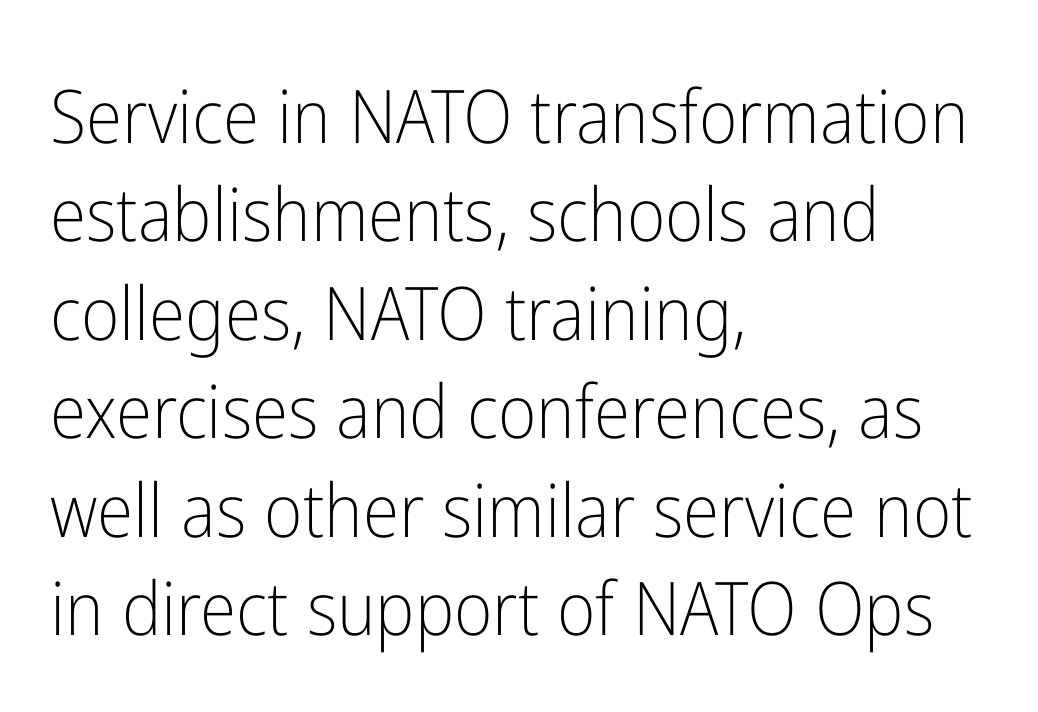
The image shows 74 px light, condensed sans-serif type, upright; set left-aligned, normal line spacing (1.33x), normal letter spacing, not underlined; low stroke contrast and a medium x-height.
